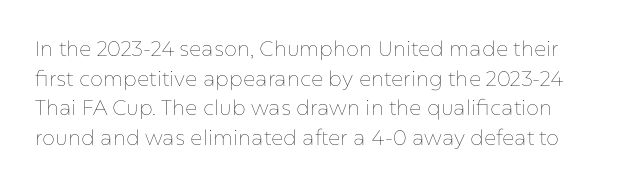
The image shows 21 px text type, upright; set normal line spacing (1.41x), normal letter spacing, not underlined.
